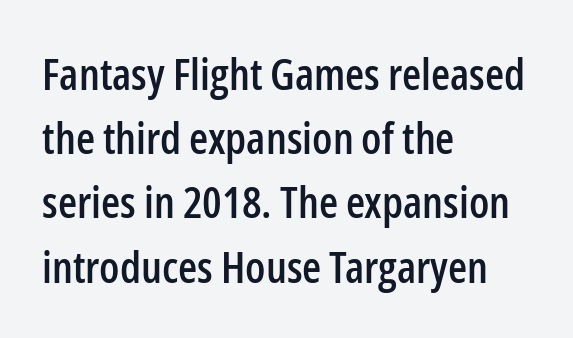
Q: Is the text italic (slanted)? A: No, it is upright.
Q: Is the typeface a serif or a sans-serif typeface? A: Sans-serif.
Q: Is the text underlined? A: No.
Q: How is the paragraph aligned? A: Left-aligned.
Q: Is the spacing between letters normal or unusually wide? A: Normal.
Q: Is the spacing between lines tight, normal or loose? A: Normal.
Q: Width (condensed, normal, or wide)? A: Condensed.
Q: Stroke contrast? A: Low.
Q: x-height? A: Medium.
Q: Monospaced? A: No.
